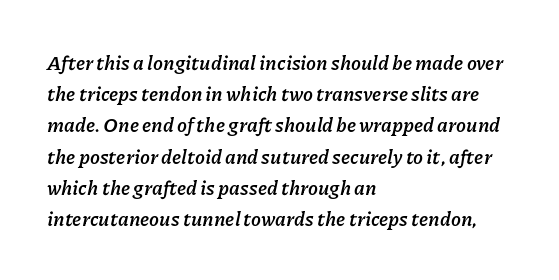
The image shows 20 px bold type, italic (leaning right); set left-aligned, normal line spacing (1.56x), normal letter spacing, not underlined.
